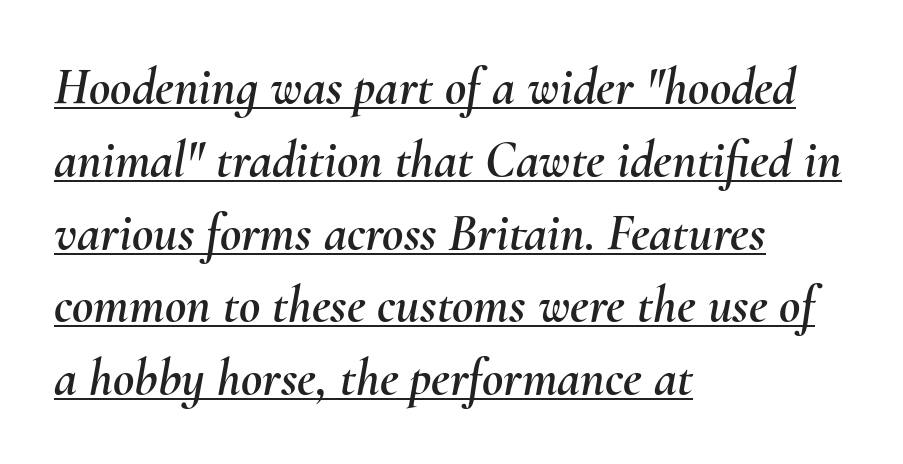
Q: Is the text italic (slanted)? A: Yes, it leans right by about 10 degrees.
Q: Is the text underlined? A: Yes.
Q: How is the paragraph aligned? A: Left-aligned.
Q: Is the spacing between letters normal or unusually wide? A: Normal.
Q: Is the spacing between lines tight, normal or loose? A: Normal.
Q: Width (condensed, normal, or wide)? A: Normal.
Q: Stroke contrast? A: Medium.
Q: x-height? A: Small.
Q: Monospaced? A: No.
